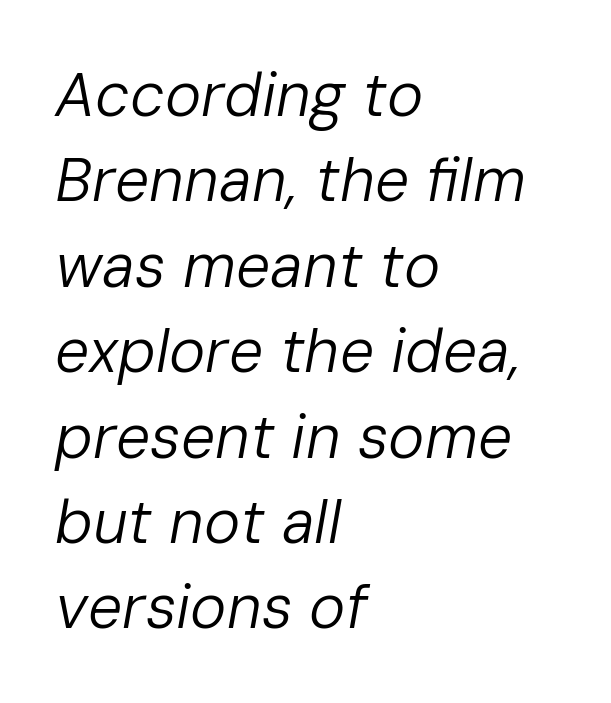
The letters look calm and open, with moderate or lighter stems. Anything drawn beneath the words? Only blank space. Visually the block forms a straight wall on the left and a jagged coastline on the right. Does the leading feel generous? No, just average. The passage shown leans; its letterforms are oblique.
